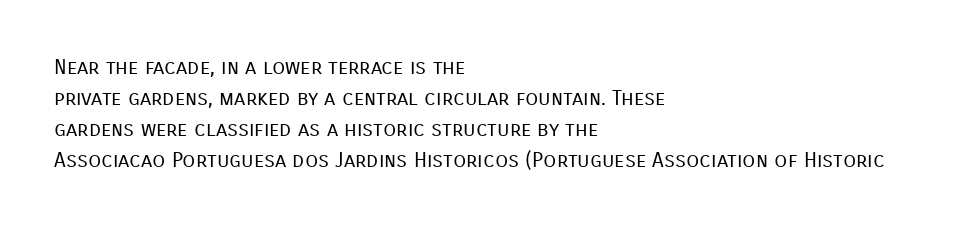
{"italic": "no", "bold": "no", "underline": "no", "align": "left", "line_spacing": "normal", "line_spacing_ratio": 1.47, "letter_spacing": "normal", "letter_spacing_em": 0.0, "glyph_px": 21}
